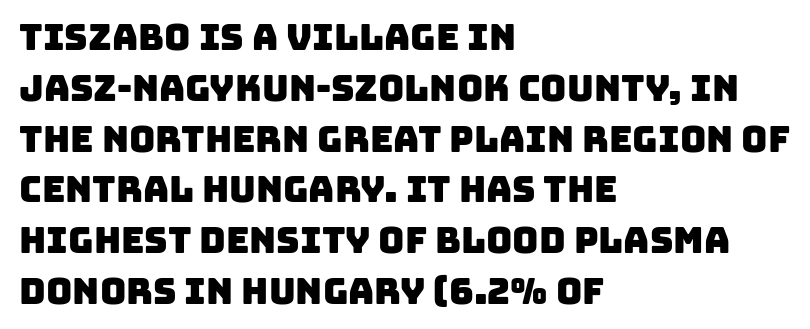
{"serif": "no", "width": "normal", "stroke_contrast": "low", "x_height": "large", "monospaced": "no", "underline": "no", "align": "left", "line_spacing": "normal", "line_spacing_ratio": 1.41, "letter_spacing": "normal", "letter_spacing_em": 0.0, "glyph_px": 36}
